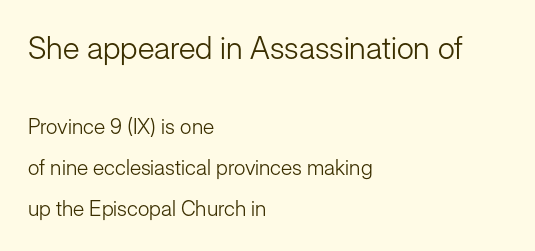
Q: Is the text bold? A: No.
Q: Is the text italic (slanted)? A: No, it is upright.
Q: Is the typeface a serif or a sans-serif typeface? A: Sans-serif.
Q: Is the text underlined? A: No.
Q: How is the paragraph aligned? A: Left-aligned.
Q: Is the spacing between letters normal or unusually wide? A: Normal.
Q: Is the spacing between lines tight, normal or loose? A: Loose.
Q: Which block of text is set in a larger size, the first (top) or the second (bottom)? A: The first (top) one.
Q: Width (condensed, normal, or wide)? A: Normal.
Q: Stroke contrast? A: Low.
Q: x-height? A: Medium.
Q: Monospaced? A: No.
